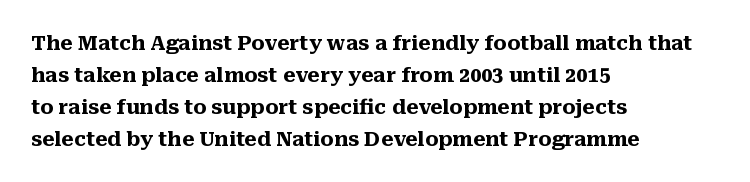
Q: Is the text bold? A: Yes.
Q: Is the text italic (slanted)? A: No, it is upright.
Q: Is the text underlined? A: No.
Q: How is the paragraph aligned? A: Left-aligned.
Q: Is the spacing between letters normal or unusually wide? A: Normal.
Q: Is the spacing between lines tight, normal or loose? A: Normal.
